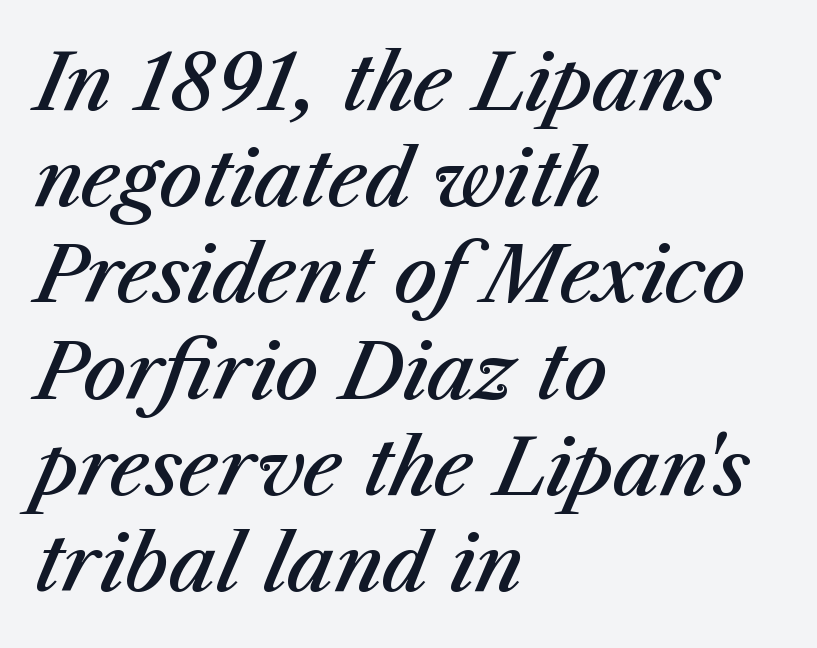
Q: Is the text bold? A: Semi-bold.
Q: Is the text italic (slanted)? A: Yes, it leans right by about 23 degrees.
Q: Is the text underlined? A: No.
Q: How is the paragraph aligned? A: Left-aligned.
Q: Is the spacing between letters normal or unusually wide? A: Normal.
Q: Is the spacing between lines tight, normal or loose? A: Normal.
Q: Width (condensed, normal, or wide)? A: Normal.
Q: Stroke contrast? A: Medium.
Q: x-height? A: Medium.
Q: Monospaced? A: No.
